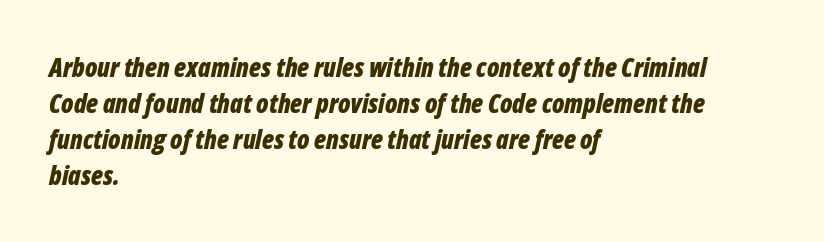
The image shows 26 px bold type, italic (leaning right); set left-aligned, normal line spacing (1.38x), normal letter spacing, not underlined.
